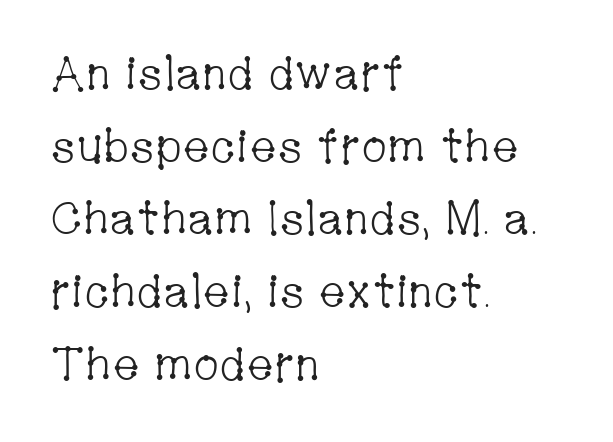
The image shows 46 px light, condensed serif type, upright; set left-aligned, normal line spacing (1.58x), normal letter spacing, not underlined; low stroke contrast and a medium x-height.
